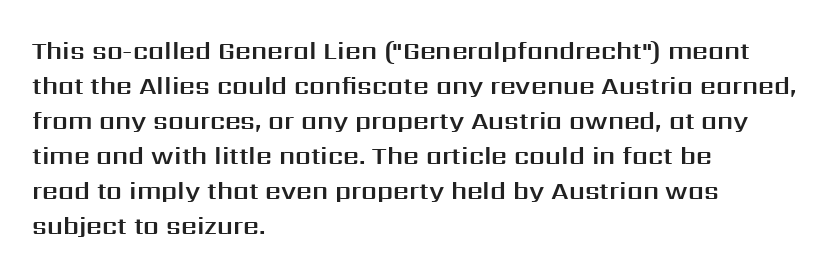
The image shows 25 px text type, upright; set left-aligned, normal line spacing (1.4x), normal letter spacing, not underlined.
